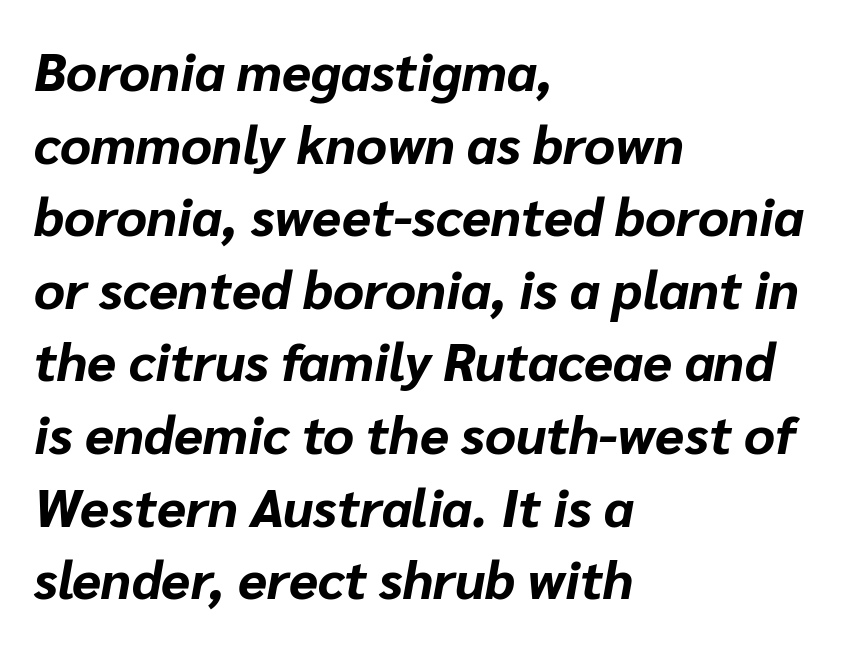
{"italic": "yes", "lean": "right", "slant_degrees": 10, "bold": "yes", "weight": "bold", "width": "normal", "stroke_contrast": "low", "x_height": "medium", "monospaced": "no", "underline": "no", "align": "left", "line_spacing": "normal", "line_spacing_ratio": 1.37, "letter_spacing": "normal", "letter_spacing_em": 0.0, "glyph_px": 53}
